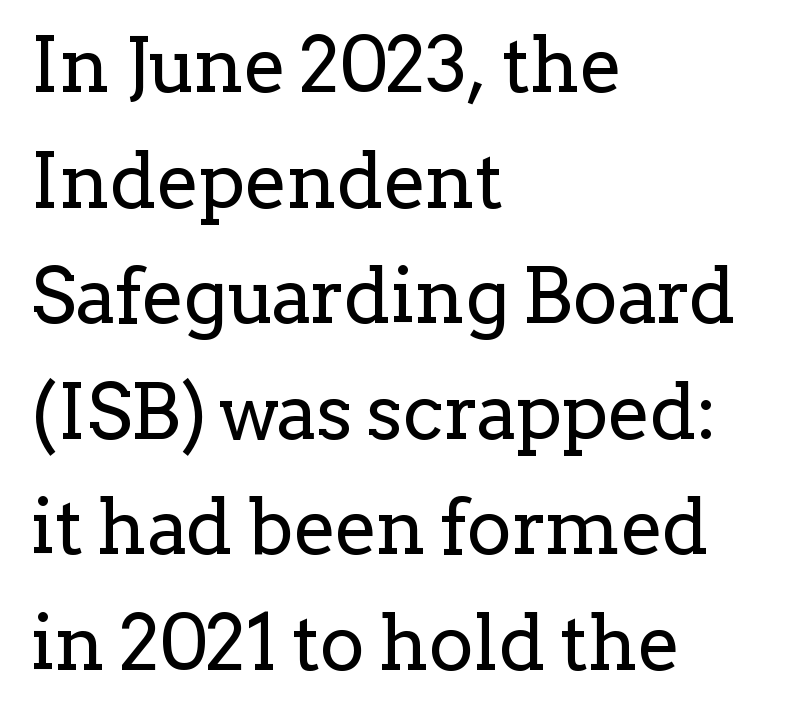
{"serif": "yes", "italic": "no", "bold": "no", "weight": "regular", "width": "normal", "stroke_contrast": "low", "x_height": "medium", "monospaced": "no", "underline": "no", "align": "left", "line_spacing": "normal", "line_spacing_ratio": 1.52, "letter_spacing": "normal", "letter_spacing_em": 0.0, "glyph_px": 76}
